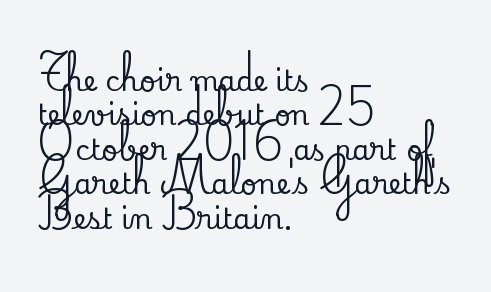
Q: Is the text italic (slanted)? A: No, it is upright.
Q: Is the typeface a serif or a sans-serif typeface? A: Serif.
Q: Is the text underlined? A: No.
Q: How is the paragraph aligned? A: Left-aligned.
Q: Is the spacing between letters normal or unusually wide? A: Normal.
Q: Width (condensed, normal, or wide)? A: Normal.
Q: Stroke contrast? A: Low.
Q: x-height? A: Small.
Q: Monospaced? A: No.
